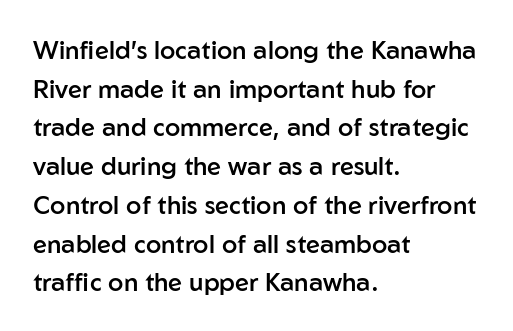
{"italic": "no", "bold": "semi", "underline": "no", "align": "left", "line_spacing": "normal", "line_spacing_ratio": 1.55, "letter_spacing": "normal", "letter_spacing_em": 0.0, "glyph_px": 25}
